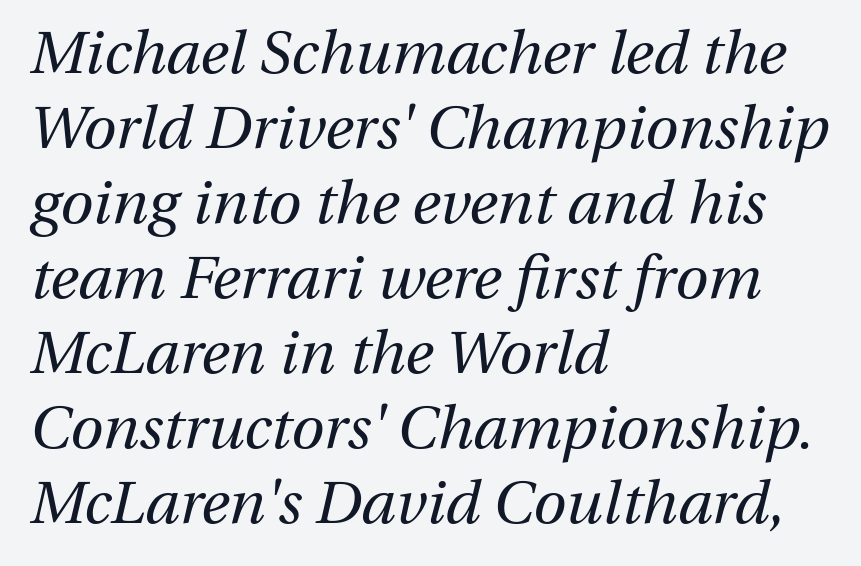
Proportional: the letters do not fall into vertical columns. Line spacing here is normal. A typesetter would mark this as italic. Tracking here is standard; glyphs follow each other at the usual distance. The font sits on the lighter half of the weight spectrum, regular included. The lines are quadded left.
